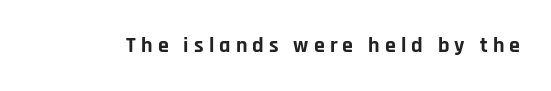
{"italic": "no", "bold": "yes", "underline": "no", "letter_spacing": "wide", "letter_spacing_em": 0.23, "glyph_px": 22}
